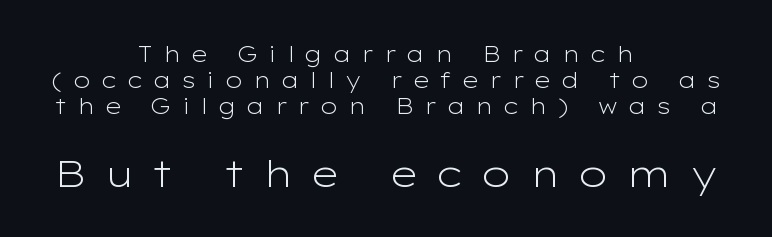
The font is comparable to plain body text, perhaps lighter. Posture: straight, roman, zero tilt. These two chunks differ in scale, with the bottom chunk taking the larger measure. This sample has the flowing, uneven cadence of proportional lettering. A sans-serif font was chosen for this passage.
